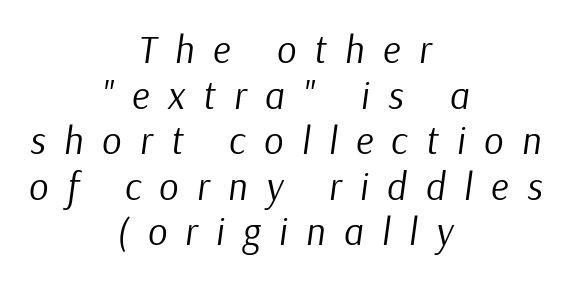
This sample is center-justified, so both line endings float freely. Unmarked baselines from the first word to the last. The horizontal fit of the characters is loose and conspicuously gappy. This sample has the flowing, uneven cadence of proportional lettering. These glyphs show unthickened strokes, regular width or finer.
